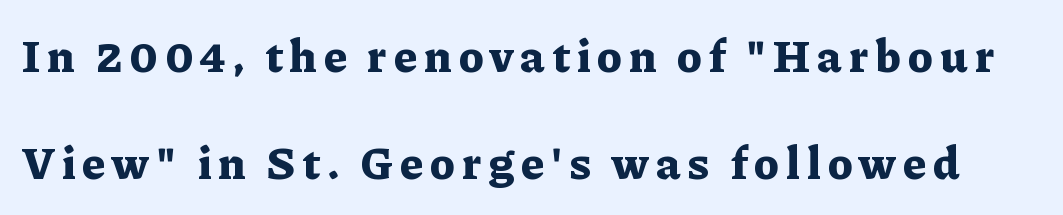
The image shows 45 px bold serif type, upright; set loose line spacing (2.37x), not underlined; low stroke contrast and a medium x-height.
